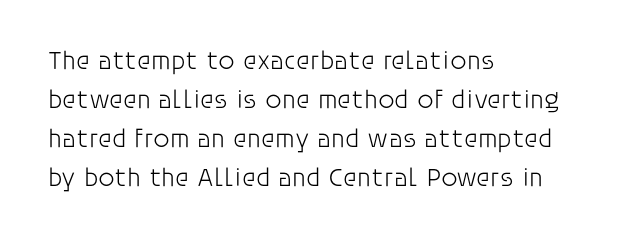
Q: Is the text bold? A: No.
Q: Is the text italic (slanted)? A: No, it is upright.
Q: Is the text underlined? A: No.
Q: How is the paragraph aligned? A: Left-aligned.
Q: Is the spacing between letters normal or unusually wide? A: Normal.
Q: Is the spacing between lines tight, normal or loose? A: Normal.
